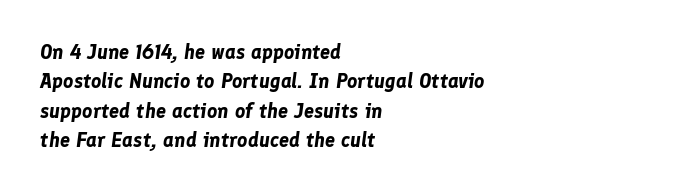
The image shows 20 px bold type, italic (leaning right); set left-aligned, normal line spacing (1.47x), normal letter spacing, not underlined.
